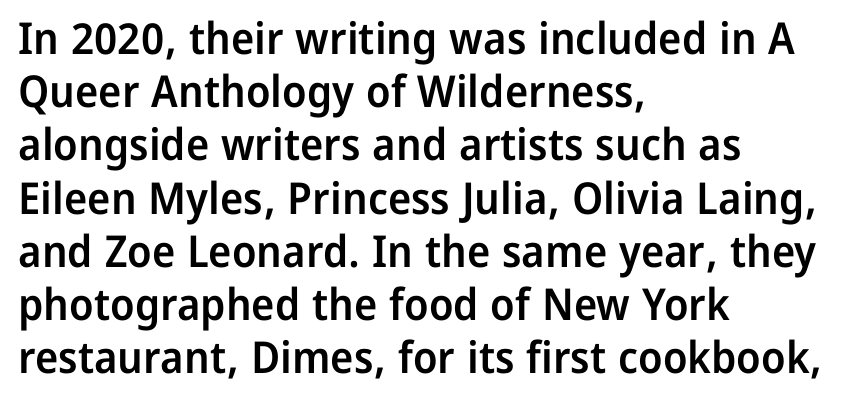
Q: Is the text bold? A: Semi-bold.
Q: Is the text italic (slanted)? A: No, it is upright.
Q: Is the typeface a serif or a sans-serif typeface? A: Sans-serif.
Q: Is the text underlined? A: No.
Q: How is the paragraph aligned? A: Left-aligned.
Q: Is the spacing between letters normal or unusually wide? A: Normal.
Q: Width (condensed, normal, or wide)? A: Normal.
Q: Stroke contrast? A: Low.
Q: x-height? A: Medium.
Q: Monospaced? A: No.
